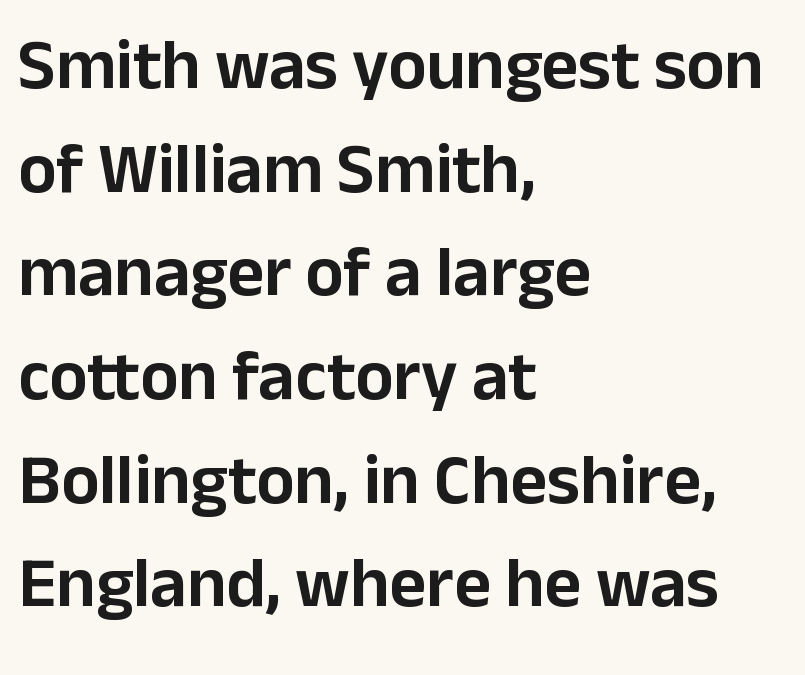
The image shows 71 px sans-serif type, upright; set left-aligned, normal line spacing (1.46x), normal letter spacing, not underlined; low stroke contrast and a medium x-height.
